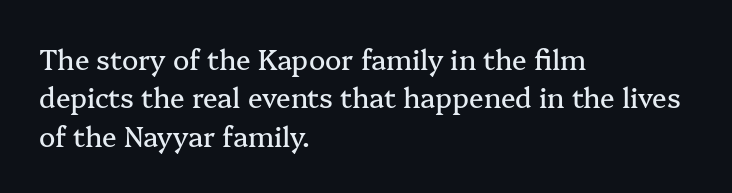
The image shows 27 px text type, upright; set left-aligned, normal line spacing (1.42x), normal letter spacing, not underlined.
